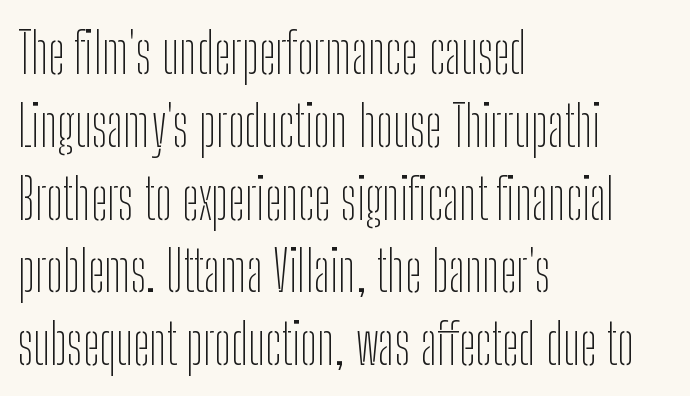
Each new line begins a customary step beneath the previous one. Is this a heavy cut? Hardly; it is regular or lighter. Does the copy run flush right? No — it runs flush left. Posture: upright roman. The letters sit at their default tracking, neither squeezed nor spread.
